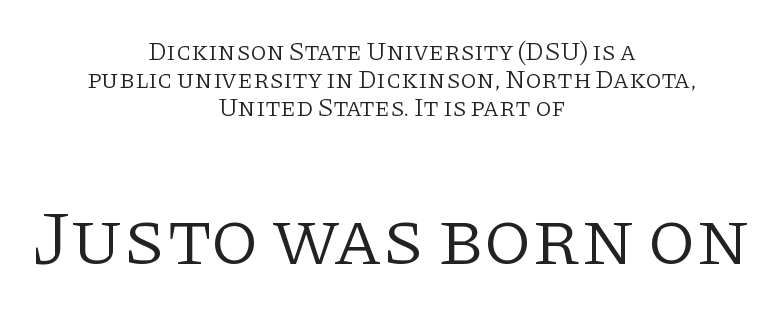
The image shows 78 px light serif type, upright; set centered, tight line spacing (1.07x), normal letter spacing, not underlined; the second (bottom) block is 3.0x larger; low stroke contrast and a large x-height.
